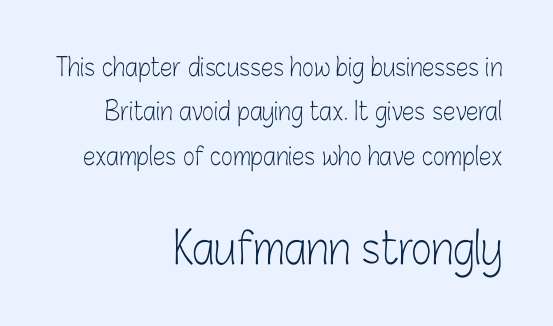
Q: Is the text bold? A: No.
Q: Is the text italic (slanted)? A: No, it is upright.
Q: Is the typeface a serif or a sans-serif typeface? A: Sans-serif.
Q: Is the text underlined? A: No.
Q: How is the paragraph aligned? A: Right-aligned.
Q: Is the spacing between letters normal or unusually wide? A: Normal.
Q: Which block of text is set in a larger size, the first (top) or the second (bottom)? A: The second (bottom) one.
Q: Width (condensed, normal, or wide)? A: Condensed.
Q: Stroke contrast? A: Low.
Q: x-height? A: Medium.
Q: Monospaced? A: No.
